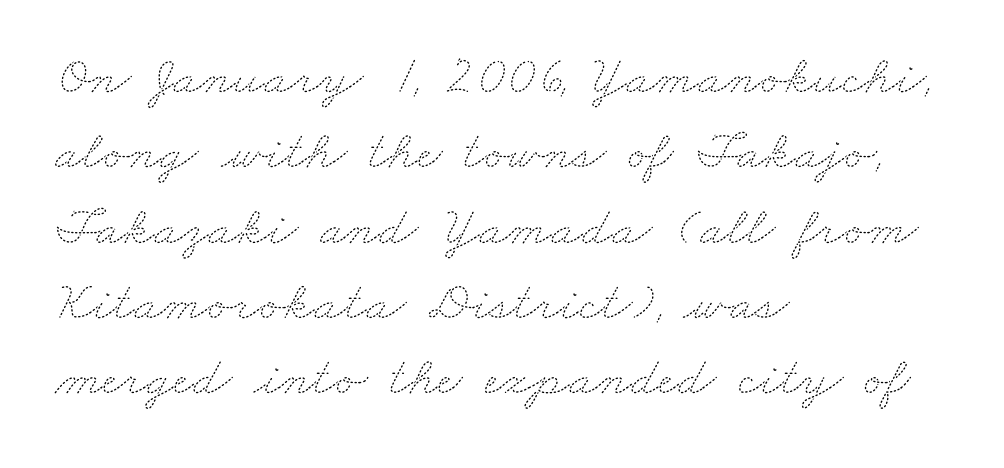
Q: Is the text bold? A: No.
Q: Is the text underlined? A: No.
Q: How is the paragraph aligned? A: Left-aligned.
Q: Is the spacing between letters normal or unusually wide? A: Normal.
Q: Is the spacing between lines tight, normal or loose? A: Normal.
Q: Width (condensed, normal, or wide)? A: Wide.
Q: Stroke contrast? A: Medium.
Q: x-height? A: Small.
Q: Monospaced? A: No.
